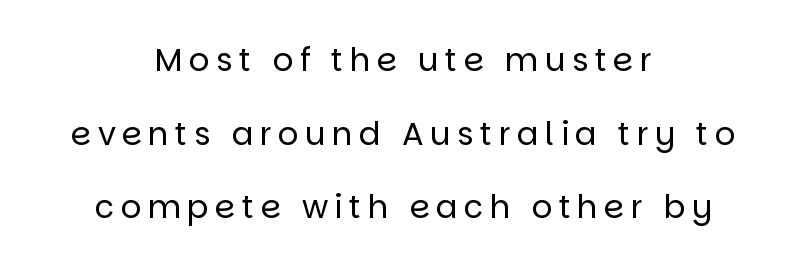
{"serif": "no", "italic": "no", "bold": "no", "weight": "regular", "width": "normal", "stroke_contrast": "low", "x_height": "large", "monospaced": "no", "underline": "no", "align": "center", "line_spacing": "loose", "line_spacing_ratio": 2.3, "letter_spacing": "wide", "letter_spacing_em": 0.2, "glyph_px": 32}
